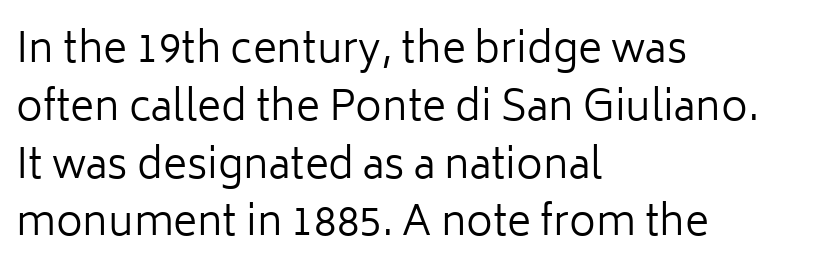
Does extra space separate the letters? No, they use regular spacing. Typographically, this falls in the sans-serif category. The compositor pushed each line to the left boundary. Upright lettering throughout. Compared with a typical body face, this is equally light or lighter still.
